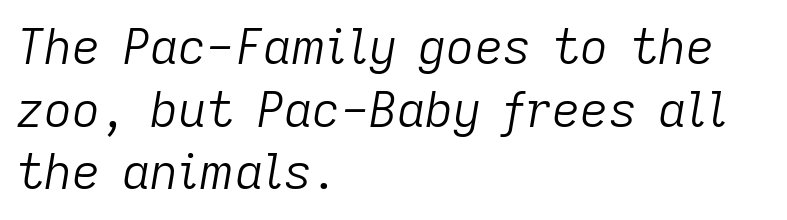
Q: Is the text bold? A: No.
Q: Is the text italic (slanted)? A: Yes, it leans right by about 9 degrees.
Q: Is the text underlined? A: No.
Q: How is the paragraph aligned? A: Left-aligned.
Q: Is the spacing between letters normal or unusually wide? A: Normal.
Q: Is the spacing between lines tight, normal or loose? A: Normal.
Q: Width (condensed, normal, or wide)? A: Normal.
Q: Stroke contrast? A: Low.
Q: x-height? A: Medium.
Q: Monospaced? A: No.
